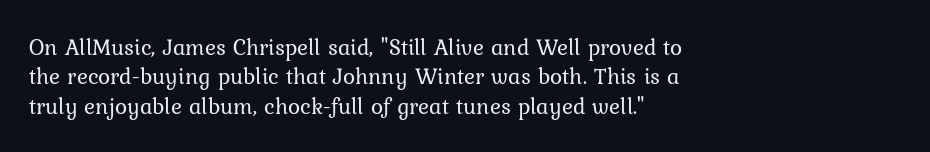
It's the straight-up-and-down kind of type. The face used here is rendered with its standard letterfit. The setting favours the left margin, as ordinary paragraphs usually do. This is not heavy type; no bold has been used. Interline gaps are of average width in this sample.
